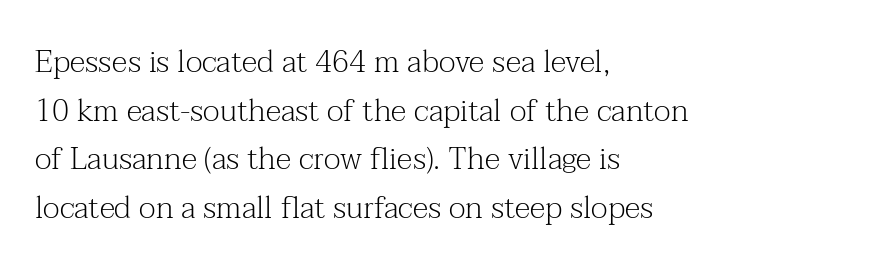
You could call the tracking neutral — neither tight nor loose. Examine the stroke ends and you'll spot serifs. Character widths vary here, with narrow letters taking less room than wide ones. Does the leading feel generous? No, just average. Is there any slant? The stems are plumb.
